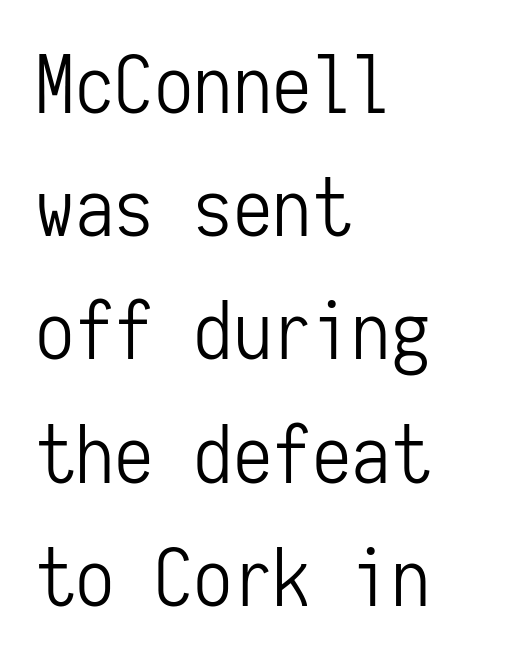
{"serif": "no", "italic": "no", "bold": "no", "weight": "light", "width": "condensed", "stroke_contrast": "low", "x_height": "medium", "monospaced": "yes", "underline": "no", "align": "left", "line_spacing": "normal", "line_spacing_ratio": 1.56, "letter_spacing": "normal", "letter_spacing_em": 0.0, "glyph_px": 79}
